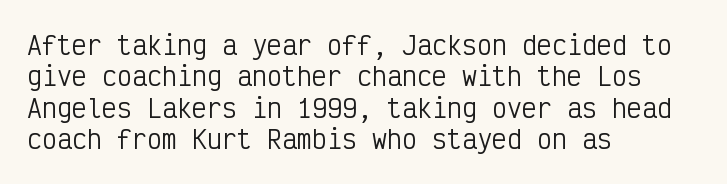
No letter is thick-stroked: the sample isn't bold. This is roman type, the default non-slanted kind. One glance says typical: line gaps are just what's usual. Plain, unruled lines of type. This sample is left-justified, so line endings fall wherever the words run out.
